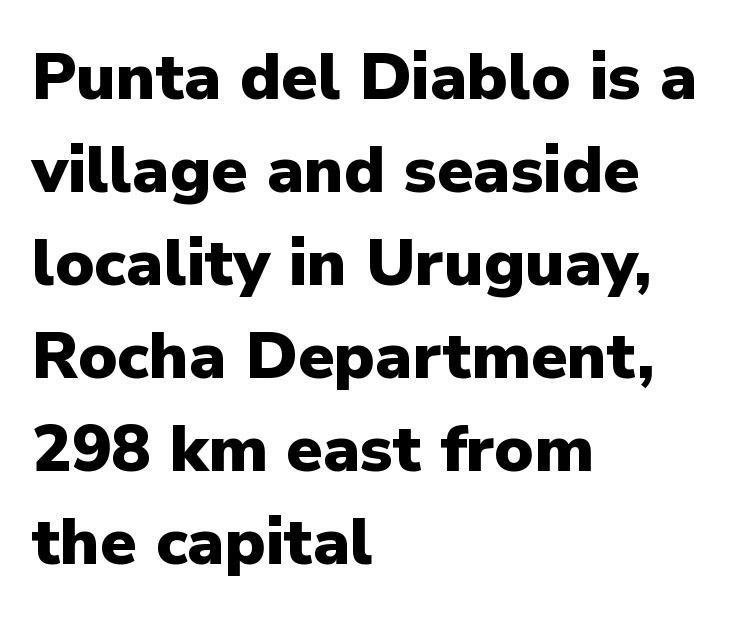
Typographically, this falls in the sans-serif category. Does extra space separate the letters? No, they use regular spacing. Is the type bold? Yes — the strokes are clearly thick and heavy. Where is the straight margin? On the left.
